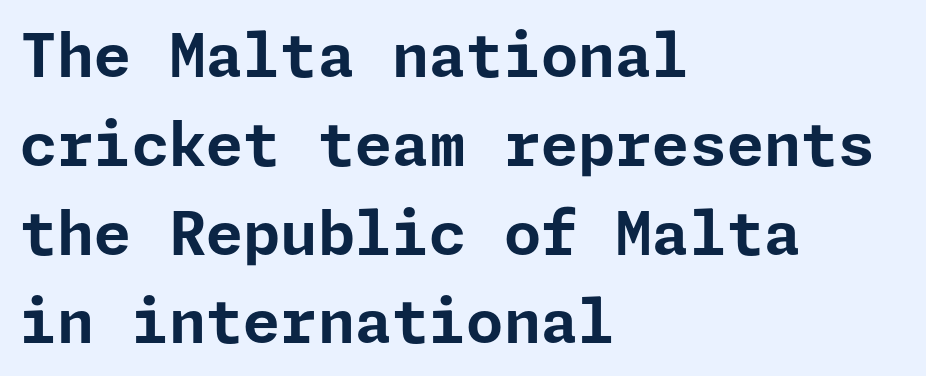
The image shows 60 px bold sans-serif type, upright; set left-aligned, normal line spacing (1.48x), normal letter spacing, not underlined; low stroke contrast and a medium x-height.
